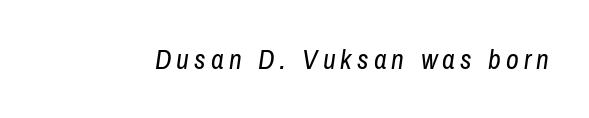
The image shows 28 px regular-weight, condensed type, italic (leaning right); set not underlined; low stroke contrast and a medium x-height.
